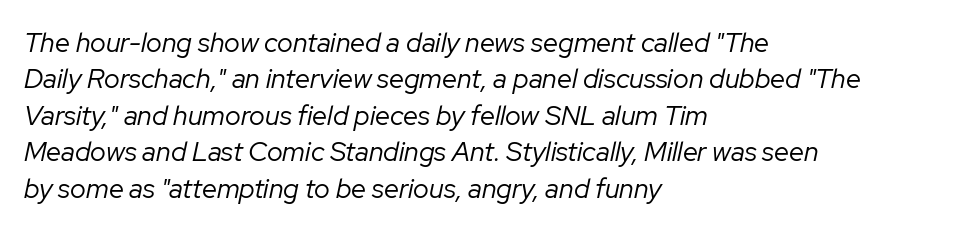
Q: Is the text bold? A: No.
Q: Is the text italic (slanted)? A: Yes, it leans right by about 12 degrees.
Q: Is the text underlined? A: No.
Q: How is the paragraph aligned? A: Left-aligned.
Q: Is the spacing between letters normal or unusually wide? A: Normal.
Q: Is the spacing between lines tight, normal or loose? A: Normal.
